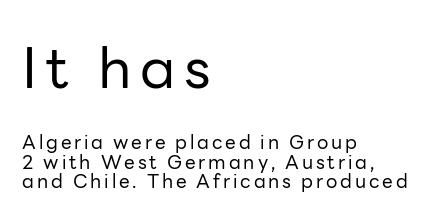
The image shows 57 px regular-weight sans-serif type, upright; set left-aligned, tight line spacing (1.04x), not underlined; the first (top) block is 3.0x larger; low stroke contrast and a medium x-height.
